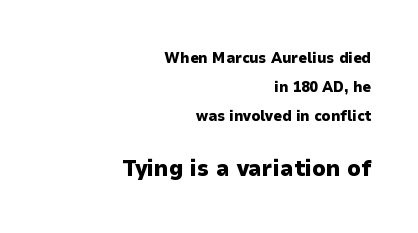
Q: Is the text bold? A: Yes.
Q: Is the text italic (slanted)? A: No, it is upright.
Q: Is the text underlined? A: No.
Q: How is the paragraph aligned? A: Right-aligned.
Q: Is the spacing between letters normal or unusually wide? A: Normal.
Q: Is the spacing between lines tight, normal or loose? A: Loose.
Q: Which block of text is set in a larger size, the first (top) or the second (bottom)? A: The second (bottom) one.
